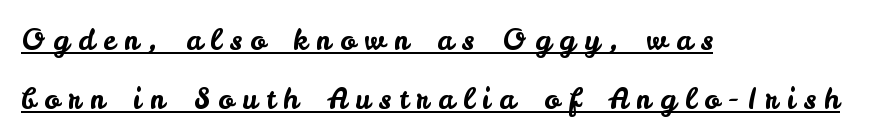
Q: Is the text italic (slanted)? A: Yes.
Q: Is the typeface a serif or a sans-serif typeface? A: Sans-serif.
Q: Is the text underlined? A: Yes.
Q: How is the paragraph aligned? A: Left-aligned.
Q: Is the spacing between letters normal or unusually wide? A: Unusually wide.
Q: Is the spacing between lines tight, normal or loose? A: Loose.
Q: Width (condensed, normal, or wide)? A: Normal.
Q: Stroke contrast? A: Low.
Q: x-height? A: Small.
Q: Monospaced? A: No.
